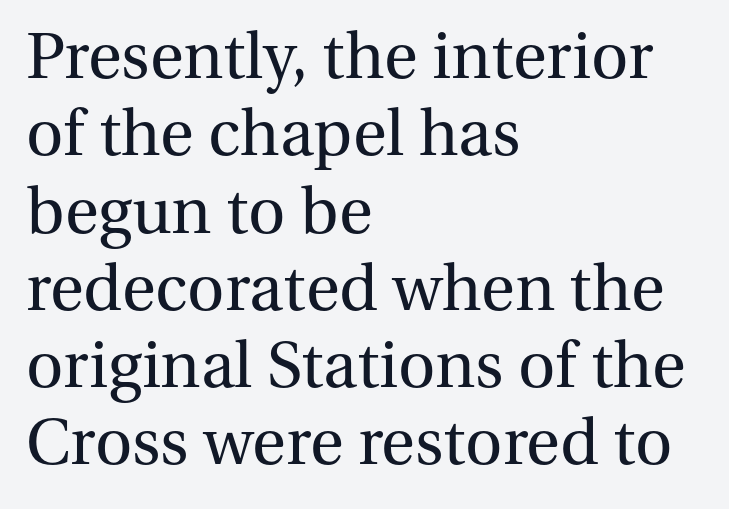
Q: Is the text bold? A: No.
Q: Is the text italic (slanted)? A: No, it is upright.
Q: Is the typeface a serif or a sans-serif typeface? A: Serif.
Q: Is the text underlined? A: No.
Q: How is the paragraph aligned? A: Left-aligned.
Q: Is the spacing between letters normal or unusually wide? A: Normal.
Q: Is the spacing between lines tight, normal or loose? A: Tight.
Q: Width (condensed, normal, or wide)? A: Normal.
Q: Stroke contrast? A: Medium.
Q: x-height? A: Medium.
Q: Monospaced? A: No.
